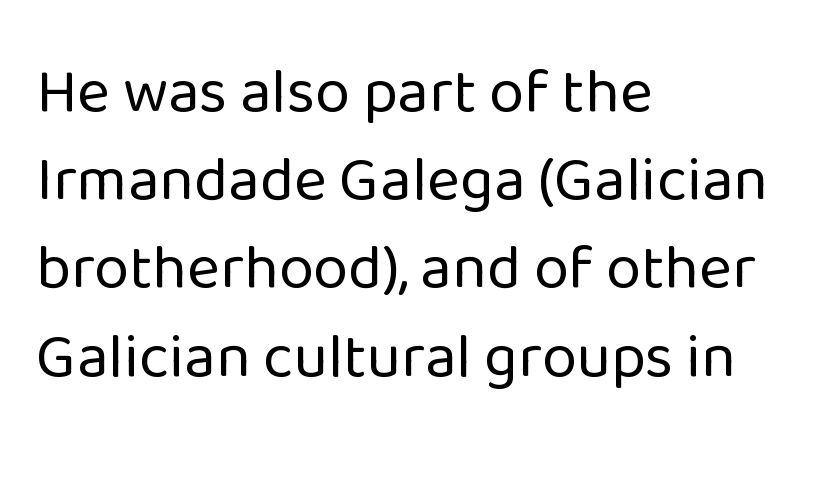
Does the leading feel generous? No, just average. Visually the block forms a straight wall on the left and a jagged coastline on the right. Short note: letters normally spaced. The space directly below the letters is spotless. Posture: vertical.
